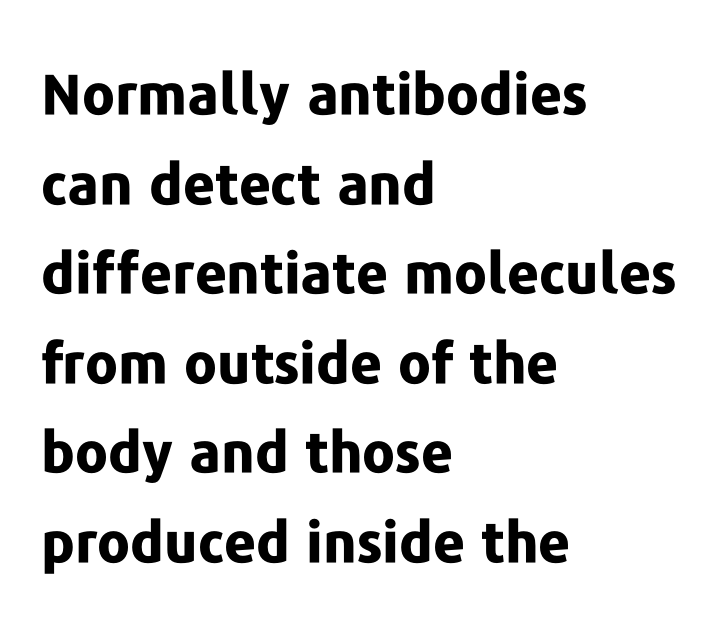
Q: Is the text bold? A: Yes.
Q: Is the text italic (slanted)? A: No, it is upright.
Q: Is the typeface a serif or a sans-serif typeface? A: Sans-serif.
Q: Is the text underlined? A: No.
Q: How is the paragraph aligned? A: Left-aligned.
Q: Is the spacing between letters normal or unusually wide? A: Normal.
Q: Is the spacing between lines tight, normal or loose? A: Normal.
Q: Width (condensed, normal, or wide)? A: Normal.
Q: Stroke contrast? A: Low.
Q: x-height? A: Medium.
Q: Monospaced? A: No.
